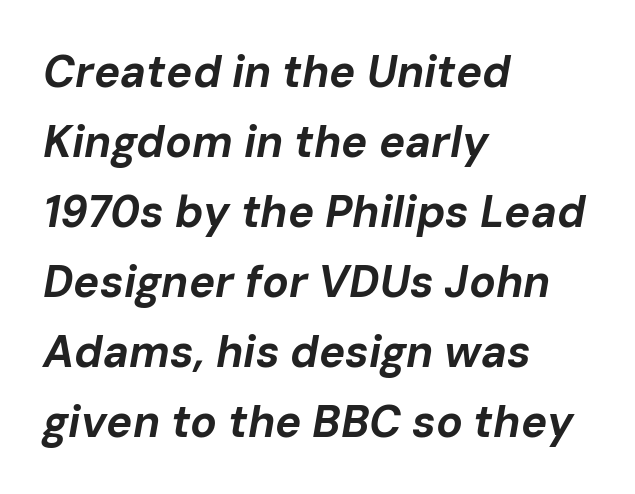
{"italic": "yes", "lean": "right", "slant_degrees": 10, "bold": "yes", "weight": "bold", "width": "normal", "stroke_contrast": "low", "x_height": "medium", "monospaced": "no", "underline": "no", "align": "left", "line_spacing": "normal", "line_spacing_ratio": 1.59, "letter_spacing": "normal", "letter_spacing_em": 0.0, "glyph_px": 44}
